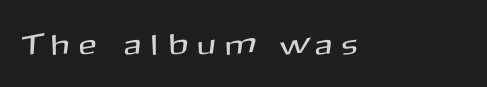
{"serif": "no", "italic": "no", "width": "normal", "stroke_contrast": "medium", "x_height": "medium", "monospaced": "no", "underline": "no", "letter_spacing": "wide", "letter_spacing_em": 0.39, "glyph_px": 29}
